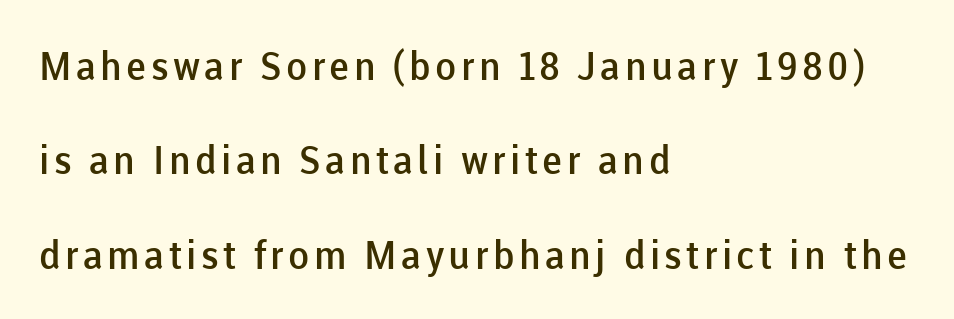
Q: Is the text bold? A: Semi-bold.
Q: Is the text italic (slanted)? A: No, it is upright.
Q: Is the typeface a serif or a sans-serif typeface? A: Sans-serif.
Q: Is the text underlined? A: No.
Q: How is the paragraph aligned? A: Left-aligned.
Q: Is the spacing between lines tight, normal or loose? A: Loose.
Q: Width (condensed, normal, or wide)? A: Normal.
Q: Stroke contrast? A: Low.
Q: x-height? A: Medium.
Q: Monospaced? A: No.
